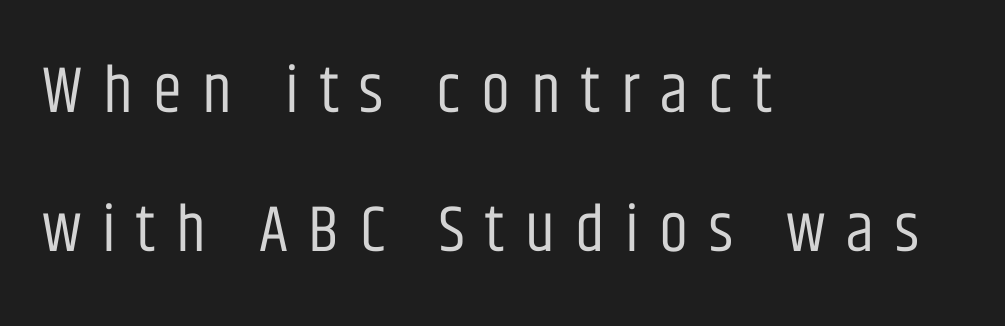
Q: Is the text bold? A: No.
Q: Is the text italic (slanted)? A: No, it is upright.
Q: Is the typeface a serif or a sans-serif typeface? A: Sans-serif.
Q: Is the text underlined? A: No.
Q: How is the paragraph aligned? A: Left-aligned.
Q: Is the spacing between letters normal or unusually wide? A: Unusually wide.
Q: Is the spacing between lines tight, normal or loose? A: Loose.
Q: Width (condensed, normal, or wide)? A: Condensed.
Q: Stroke contrast? A: Low.
Q: x-height? A: Large.
Q: Monospaced? A: No.
